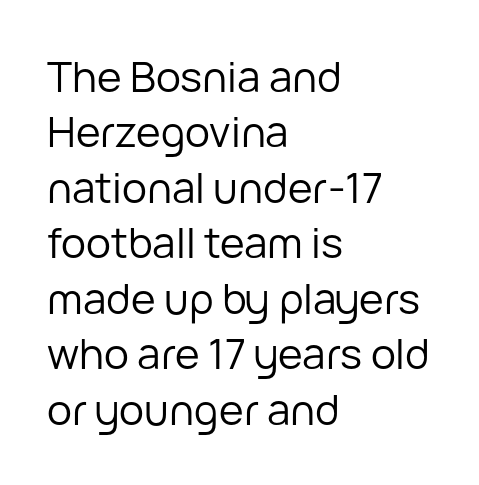
Q: Is the text bold? A: No.
Q: Is the text italic (slanted)? A: No, it is upright.
Q: Is the typeface a serif or a sans-serif typeface? A: Sans-serif.
Q: Is the text underlined? A: No.
Q: How is the paragraph aligned? A: Left-aligned.
Q: Is the spacing between letters normal or unusually wide? A: Normal.
Q: Is the spacing between lines tight, normal or loose? A: Normal.
Q: Width (condensed, normal, or wide)? A: Normal.
Q: Stroke contrast? A: Low.
Q: x-height? A: Medium.
Q: Monospaced? A: No.
